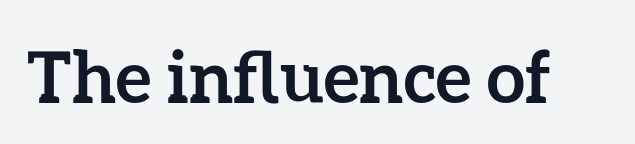
{"italic": "no", "bold": "yes", "weight": "semibold", "width": "normal", "stroke_contrast": "low", "x_height": "medium", "monospaced": "no", "underline": "no", "letter_spacing": "normal", "letter_spacing_em": 0.0, "glyph_px": 70}
